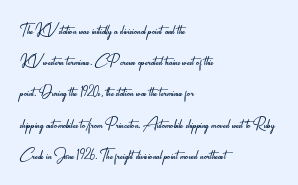
The image shows 20 px text type; set left-aligned, normal line spacing (1.56x), normal letter spacing, not underlined.
